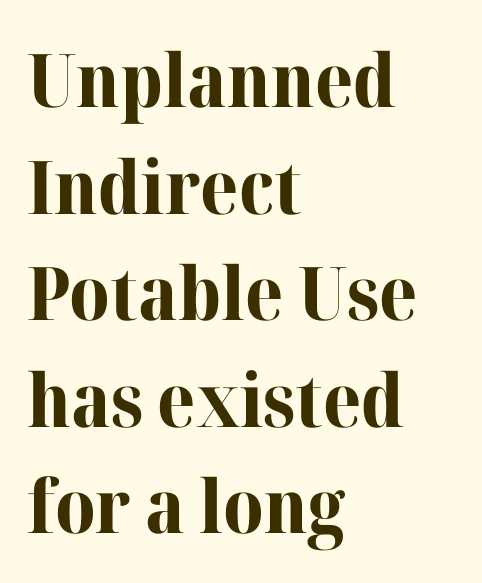
{"serif": "yes", "italic": "no", "bold": "yes", "weight": "bold", "width": "normal", "stroke_contrast": "high", "x_height": "medium", "monospaced": "no", "underline": "no", "align": "left", "line_spacing": "normal", "line_spacing_ratio": 1.44, "letter_spacing": "normal", "letter_spacing_em": 0.0, "glyph_px": 74}
